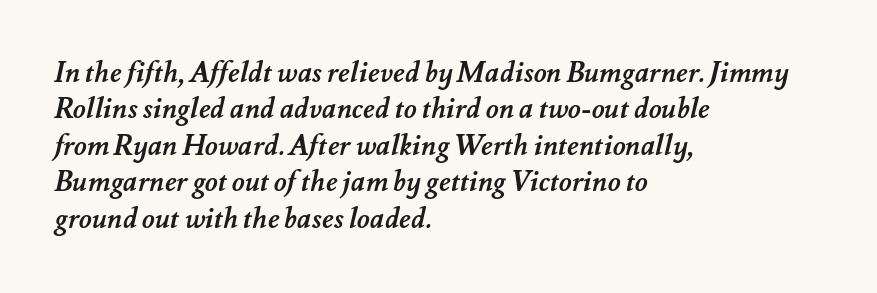
Vertical spacing — default. Caption: standard tracking, unaltered. The gap between lines stays unmarked. Notice how the passage keeps a crisp vertical edge on the left only.
